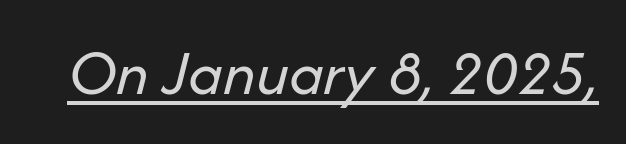
Q: Is the text bold? A: No.
Q: Is the text italic (slanted)? A: Yes, it leans right by about 14 degrees.
Q: Is the text underlined? A: Yes.
Q: Is the spacing between letters normal or unusually wide? A: Normal.
Q: Width (condensed, normal, or wide)? A: Normal.
Q: Stroke contrast? A: Low.
Q: x-height? A: Medium.
Q: Monospaced? A: No.
